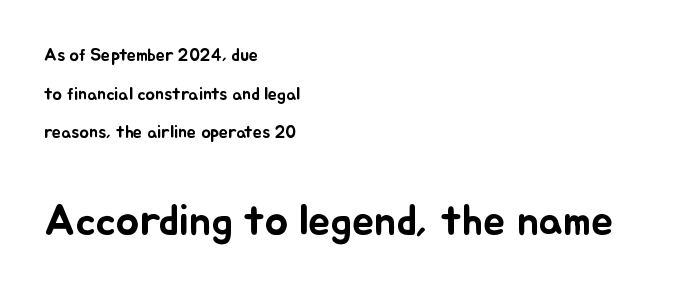
Q: Is the text italic (slanted)? A: No, it is upright.
Q: Is the text underlined? A: No.
Q: How is the paragraph aligned? A: Left-aligned.
Q: Is the spacing between letters normal or unusually wide? A: Normal.
Q: Is the spacing between lines tight, normal or loose? A: Loose.
Q: Which block of text is set in a larger size, the first (top) or the second (bottom)? A: The second (bottom) one.
Q: Width (condensed, normal, or wide)? A: Normal.
Q: Stroke contrast? A: Low.
Q: x-height? A: Small.
Q: Monospaced? A: No.
